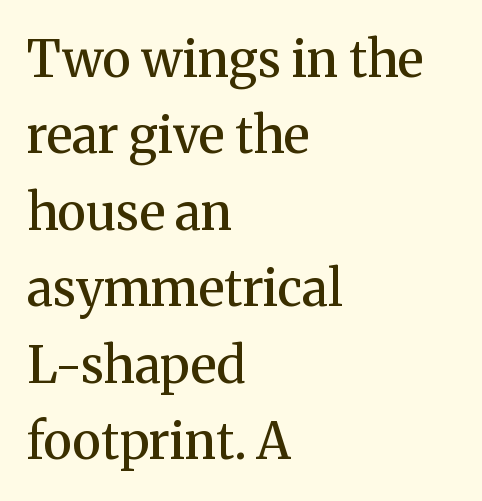
Q: Is the text bold? A: Semi-bold.
Q: Is the text italic (slanted)? A: No, it is upright.
Q: Is the typeface a serif or a sans-serif typeface? A: Serif.
Q: Is the text underlined? A: No.
Q: How is the paragraph aligned? A: Left-aligned.
Q: Is the spacing between letters normal or unusually wide? A: Normal.
Q: Is the spacing between lines tight, normal or loose? A: Normal.
Q: Width (condensed, normal, or wide)? A: Normal.
Q: Stroke contrast? A: Medium.
Q: x-height? A: Medium.
Q: Monospaced? A: No.
